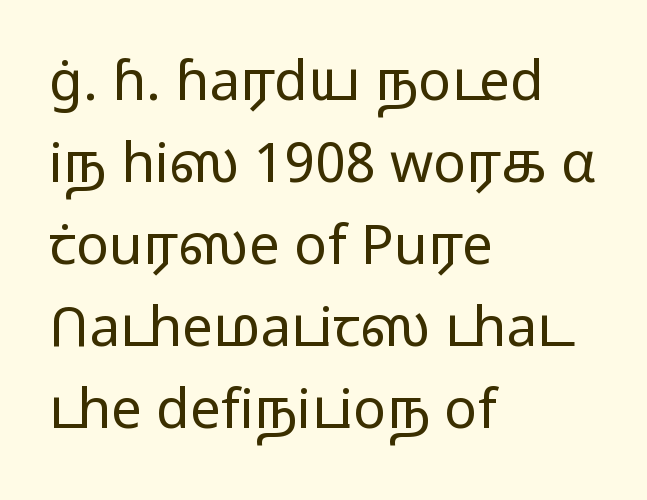
Q: Is the text bold? A: No.
Q: Is the text italic (slanted)? A: No, it is upright.
Q: Is the typeface a serif or a sans-serif typeface? A: Sans-serif.
Q: Is the text underlined? A: No.
Q: How is the paragraph aligned? A: Left-aligned.
Q: Is the spacing between letters normal or unusually wide? A: Normal.
Q: Is the spacing between lines tight, normal or loose? A: Normal.
Q: Width (condensed, normal, or wide)? A: Wide.
Q: Stroke contrast? A: Low.
Q: x-height? A: Medium.
Q: Monospaced? A: No.
